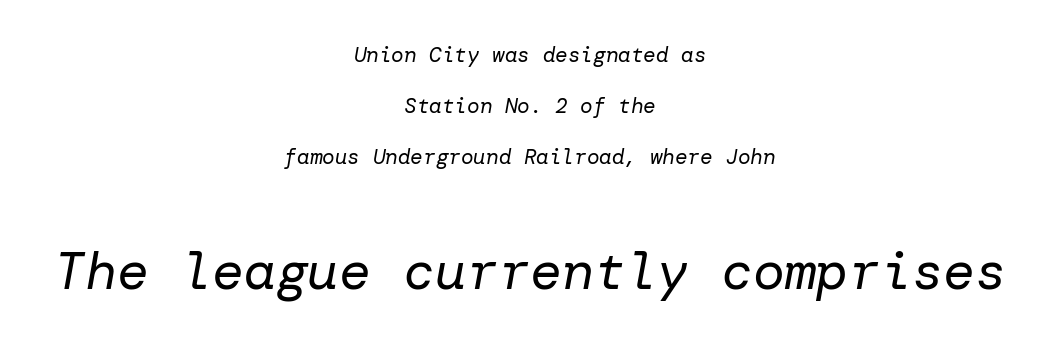
{"italic": "yes", "lean": "right", "slant_degrees": 10, "bold": "no", "weight": "regular", "width": "normal", "stroke_contrast": "low", "x_height": "medium", "underline": "no", "align": "center", "line_spacing": "loose", "line_spacing_ratio": 2.43, "letter_spacing": "normal", "letter_spacing_em": 0.0, "larger_block": "second", "size_ratio": 2.52, "glyph_px": 53}
